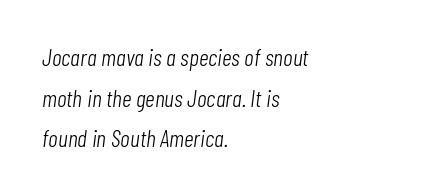
{"italic": "yes", "lean": "right", "slant_degrees": 7, "bold": "no", "underline": "no", "align": "left", "line_spacing": "normal", "line_spacing_ratio": 1.69, "letter_spacing": "normal", "letter_spacing_em": 0.0, "glyph_px": 24}
